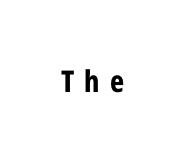
{"serif": "no", "italic": "no", "bold": "yes", "weight": "bold", "width": "condensed", "stroke_contrast": "low", "x_height": "medium", "monospaced": "no", "underline": "no", "letter_spacing": "wide", "letter_spacing_em": 0.34, "glyph_px": 30}
